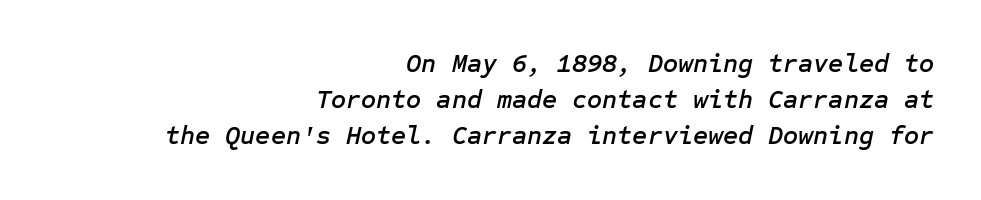
{"italic": "yes", "lean": "right", "slant_degrees": 12, "underline": "no", "align": "right", "line_spacing": "normal", "line_spacing_ratio": 1.39, "letter_spacing": "normal", "letter_spacing_em": 0.0, "glyph_px": 26}
